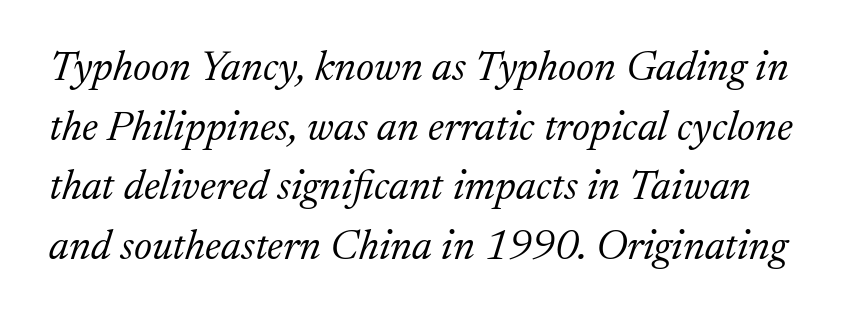
Q: Is the text bold? A: No.
Q: Is the text italic (slanted)? A: Yes, it leans right by about 17 degrees.
Q: Is the typeface a serif or a sans-serif typeface? A: Serif.
Q: Is the text underlined? A: No.
Q: Is the spacing between letters normal or unusually wide? A: Normal.
Q: Is the spacing between lines tight, normal or loose? A: Normal.
Q: Width (condensed, normal, or wide)? A: Normal.
Q: Stroke contrast? A: Medium.
Q: x-height? A: Medium.
Q: Monospaced? A: No.
